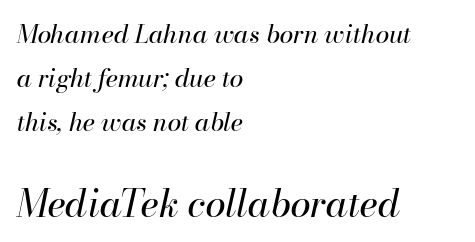
The image shows 37 px regular-weight type, italic (leaning right); set left-aligned, line spacing 1.76x, normal letter spacing, not underlined; the second (bottom) block is 1.48x larger; high stroke contrast and a small x-height.
